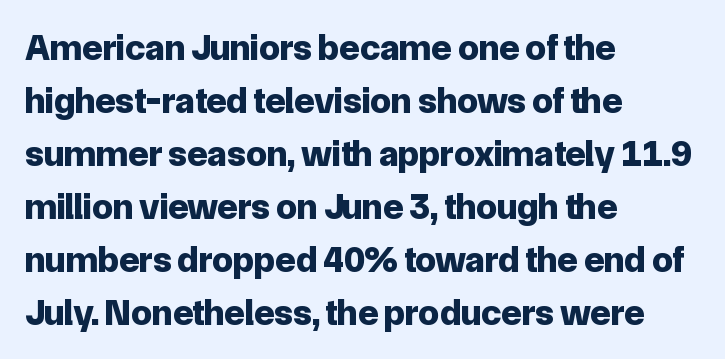
{"serif": "no", "italic": "no", "bold": "yes", "weight": "bold", "width": "normal", "stroke_contrast": "low", "x_height": "medium", "monospaced": "no", "underline": "no", "align": "left", "line_spacing": "normal", "line_spacing_ratio": 1.43, "letter_spacing": "normal", "letter_spacing_em": 0.0, "glyph_px": 37}
